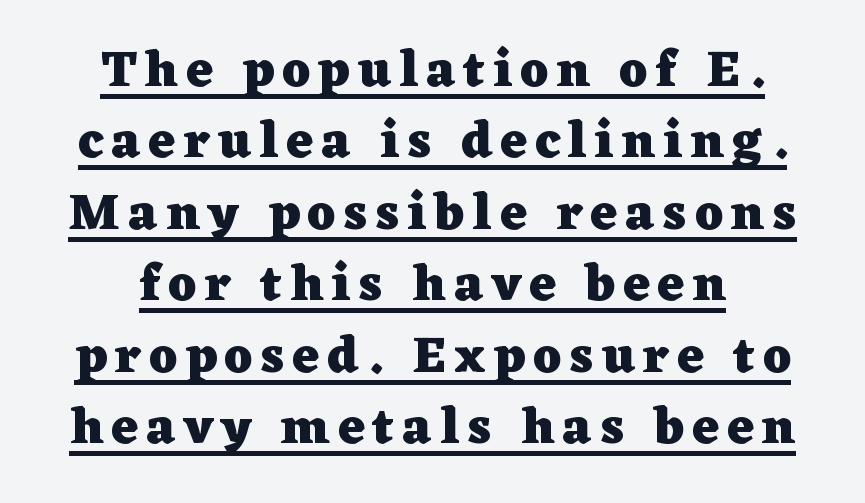
The rendering uses a moderate line-height, typical for paragraphs. Centered paragraph, ragged on both sides. A typographer would call this underscored text. Ascenders rise straight up at ninety degrees. Each letter keeps its own natural width here, so spacing adapts to shape. Notice how thick the strokes are: this is what a full bold looks like.
